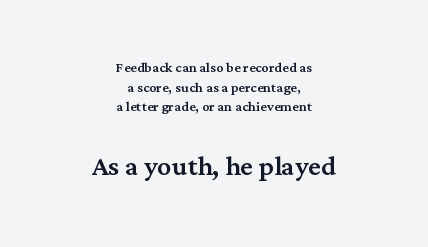
Q: Is the text italic (slanted)? A: No, it is upright.
Q: Is the typeface a serif or a sans-serif typeface? A: Serif.
Q: Is the text underlined? A: No.
Q: How is the paragraph aligned? A: Centered.
Q: Is the spacing between letters normal or unusually wide? A: Normal.
Q: Is the spacing between lines tight, normal or loose? A: Tight.
Q: Which block of text is set in a larger size, the first (top) or the second (bottom)? A: The second (bottom) one.
Q: Width (condensed, normal, or wide)? A: Normal.
Q: Stroke contrast? A: Medium.
Q: x-height? A: Medium.
Q: Monospaced? A: No.
